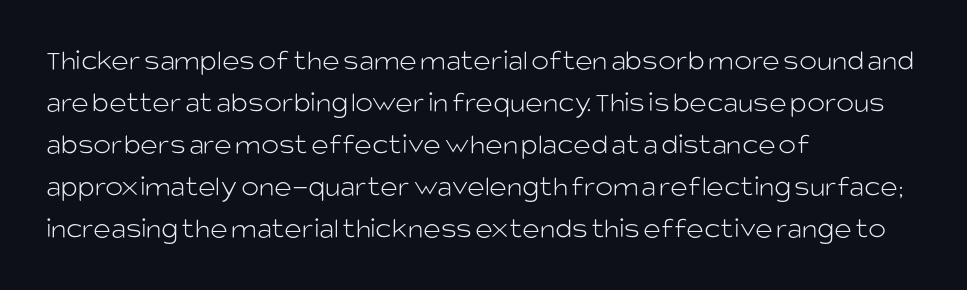
Q: Is the text bold? A: No.
Q: Is the text italic (slanted)? A: No, it is upright.
Q: Is the typeface a serif or a sans-serif typeface? A: Sans-serif.
Q: Is the text underlined? A: No.
Q: How is the paragraph aligned? A: Left-aligned.
Q: Is the spacing between letters normal or unusually wide? A: Normal.
Q: Is the spacing between lines tight, normal or loose? A: Normal.
Q: Width (condensed, normal, or wide)? A: Normal.
Q: Stroke contrast? A: Low.
Q: x-height? A: Large.
Q: Monospaced? A: No.
